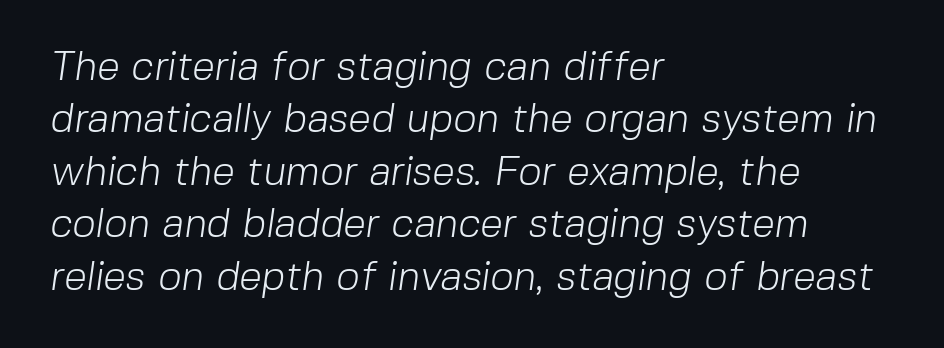
The space beneath each line is pristine and unruled. All the whitespace from short lines collects on the right. Regular leading. The passage shown is typed in a proportional face where columns would drift. The weight tops out at a normal text grade. What stands out about the letter spacing? Nothing — it is the standard amount.
